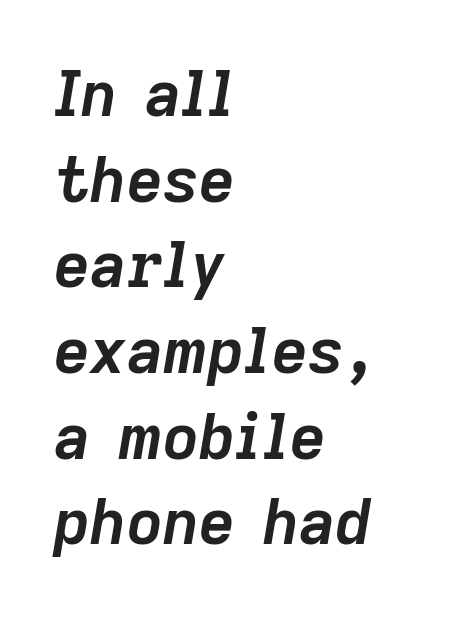
Q: Is the text bold? A: Yes.
Q: Is the text italic (slanted)? A: Yes, it leans right by about 9 degrees.
Q: Is the text underlined? A: No.
Q: How is the paragraph aligned? A: Left-aligned.
Q: Is the spacing between letters normal or unusually wide? A: Normal.
Q: Is the spacing between lines tight, normal or loose? A: Normal.
Q: Width (condensed, normal, or wide)? A: Normal.
Q: Stroke contrast? A: Low.
Q: x-height? A: Medium.
Q: Monospaced? A: No.
